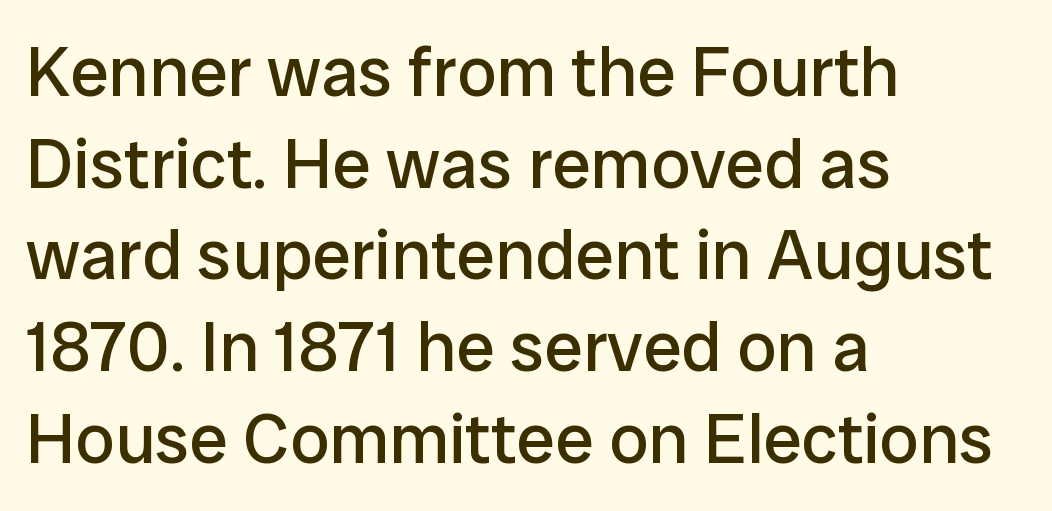
The compositor pushed each line to the left boundary. A roman cut, with each character standing at attention. Note the varied advance widths — an 'i' is clearly narrower than an 'm'. A typesetter would call this leading conventional body-copy spacing.
